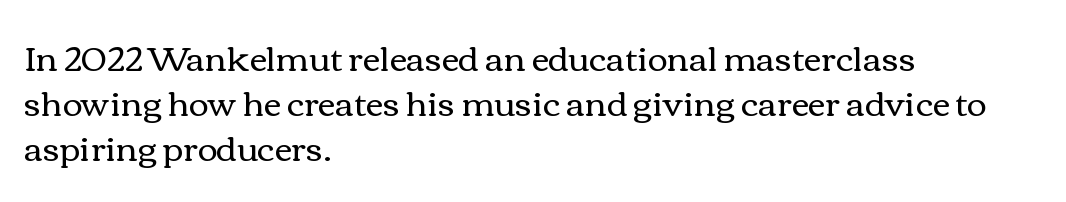
A typesetter would mark this as roman, not italic. The strokes carry an ordinary text weight at most. Underlining? Definitely not there. The ragged edge is on the right, which tells us the setting is flush left. Quick note: interline space is typical.
